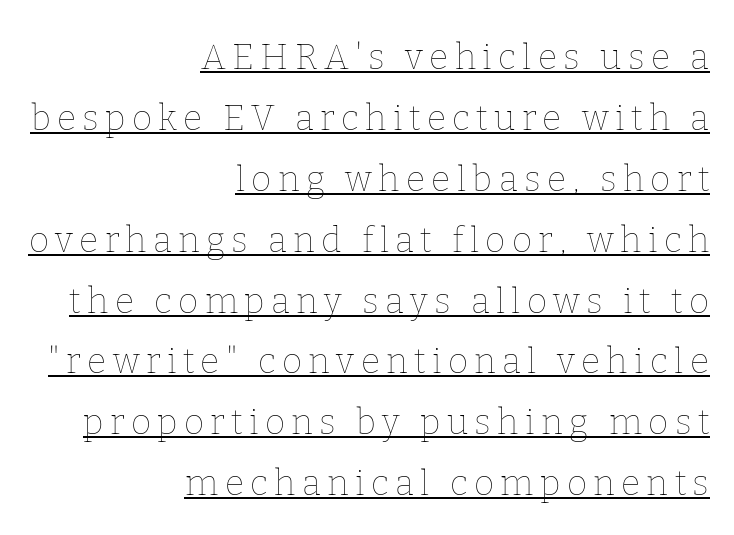
Horizontal alignment here is rightward, an uncommon choice for prose. Descenders here cross a horizontal rule under the line. Italic: no, the glyphs are upright roman. Stroke mass is kept to a normal reading level or below. Proportional: the letters do not fall into vertical columns.
